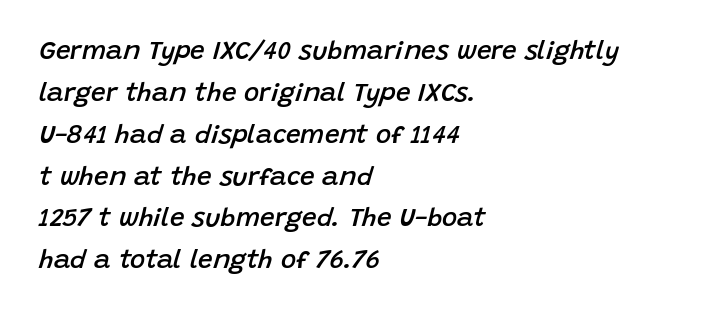
This sample keeps an unexceptional amount of space between lines. Here the glyphs are tracked normally, forming tight word shapes. Descender tails drop into unmarked territory. These lines carry some extra weight — a demibold, not a full bold. The whole block is typeset with a tilt. Which margin do the lines hug? The left one — the right edge is uneven.
